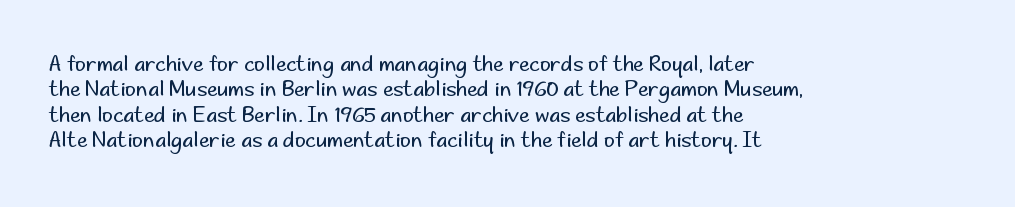
Q: Is the text bold? A: No.
Q: Is the text italic (slanted)? A: No, it is upright.
Q: Is the text underlined? A: No.
Q: How is the paragraph aligned? A: Left-aligned.
Q: Is the spacing between letters normal or unusually wide? A: Normal.
